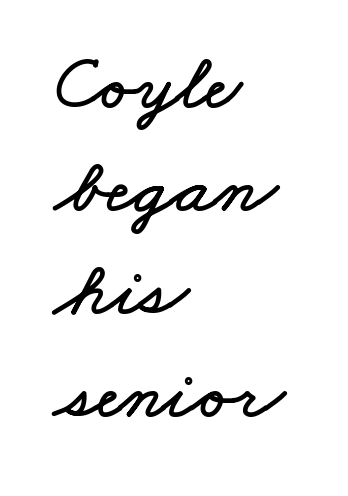
The image shows 78 px wide type; set left-aligned, normal line spacing (1.32x), normal letter spacing, not underlined; low stroke contrast and a small x-height.
